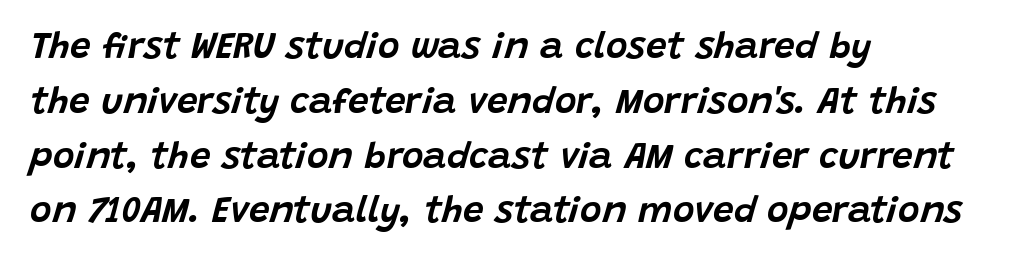
Q: Is the text italic (slanted)? A: Yes, it leans right by about 15 degrees.
Q: Is the text underlined? A: No.
Q: How is the paragraph aligned? A: Left-aligned.
Q: Is the spacing between letters normal or unusually wide? A: Normal.
Q: Is the spacing between lines tight, normal or loose? A: Normal.
Q: Width (condensed, normal, or wide)? A: Normal.
Q: Stroke contrast? A: Low.
Q: x-height? A: Large.
Q: Monospaced? A: No.
